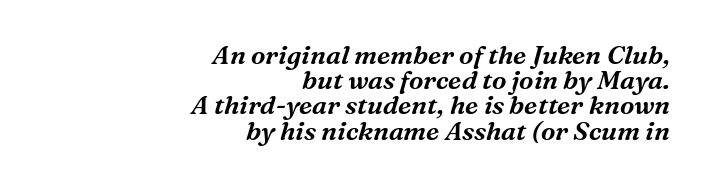
The rendering uses a small line-height, squeezing the rows. Is the block centered? No — it sits flush against the right margin. Check under the words: just untouched page. Look at the tracking — it's just the regular setting, nothing added. Quick note: italic.
